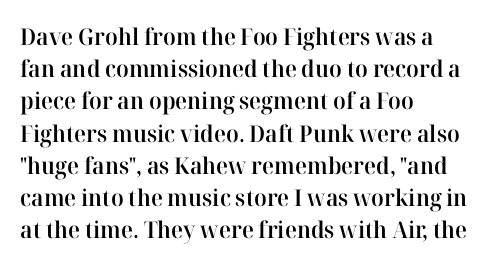
The foot of each line stays bare and open. Evenly set lines give the paragraph a standard silhouette. Left-aligned paragraph, ragged on the right. Does the lettering tilt? It doesn't — this is upright. The line texture is even and compact thanks to regular tracking.
